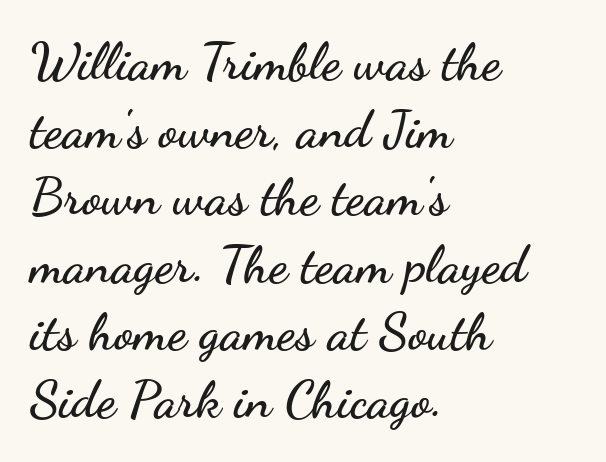
Q: Is the text italic (slanted)? A: Yes.
Q: Is the typeface a serif or a sans-serif typeface? A: Sans-serif.
Q: Is the text underlined? A: No.
Q: How is the paragraph aligned? A: Left-aligned.
Q: Is the spacing between letters normal or unusually wide? A: Normal.
Q: Is the spacing between lines tight, normal or loose? A: Normal.
Q: Width (condensed, normal, or wide)? A: Wide.
Q: Stroke contrast? A: Low.
Q: x-height? A: Small.
Q: Monospaced? A: No.
